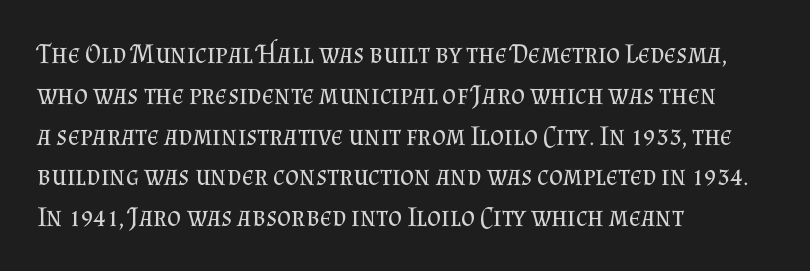
{"italic": "no", "bold": "no", "underline": "no", "align": "left", "line_spacing": "normal", "line_spacing_ratio": 1.51, "letter_spacing": "normal", "letter_spacing_em": 0.0, "glyph_px": 27}
